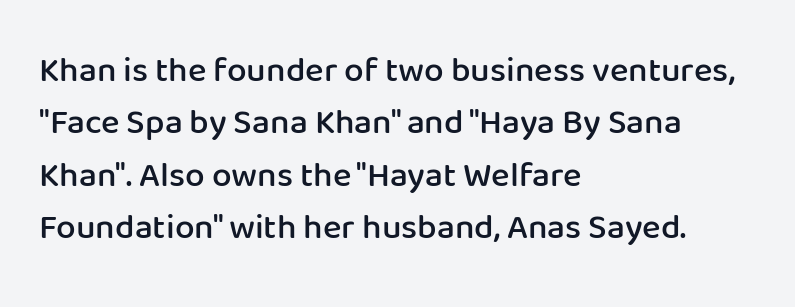
Quick note: not italic, upright. Its strokes are somewhat broadened, the hallmark of semibold type. Descenders hang freely into open space. The rendering shows plain stroke endings on the letterforms — a sans-serif design. Standard letterfit; no display-style spreading of the glyphs.
